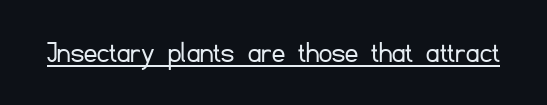
Q: Is the text bold? A: No.
Q: Is the text italic (slanted)? A: No, it is upright.
Q: Is the typeface a serif or a sans-serif typeface? A: Sans-serif.
Q: Is the text underlined? A: Yes.
Q: Is the spacing between letters normal or unusually wide? A: Normal.
Q: Width (condensed, normal, or wide)? A: Normal.
Q: Stroke contrast? A: Low.
Q: x-height? A: Small.
Q: Monospaced? A: No.
